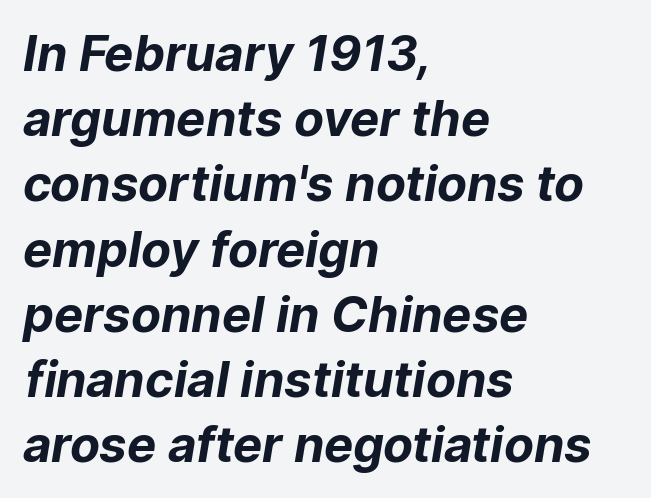
The image shows 49 px bold sans-serif type; set left-aligned, normal line spacing (1.33x), normal letter spacing, not underlined; low stroke contrast and a medium x-height.
